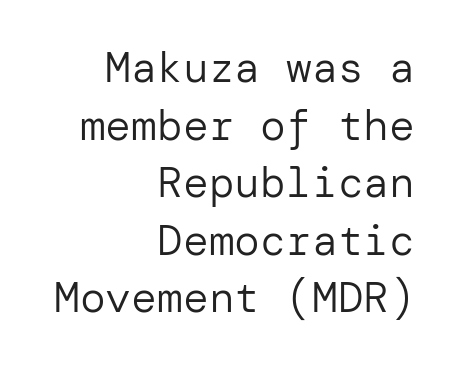
The image shows 43 px regular-weight sans-serif type, upright; set right-aligned, normal line spacing (1.34x), normal letter spacing, not underlined; low stroke contrast and a medium x-height.
